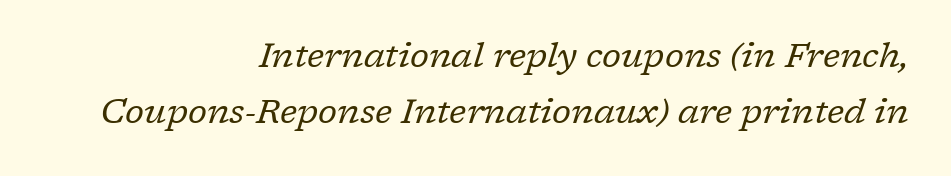
The glyphs are unaccompanied by any horizontal stroke below them. Here the designer chose a conventional face with non-uniform glyph widths. The space between consecutive lines is moderate. The letters are slanted; this is an italic face. Spacing between characters is what you'd get straight out of the box.
